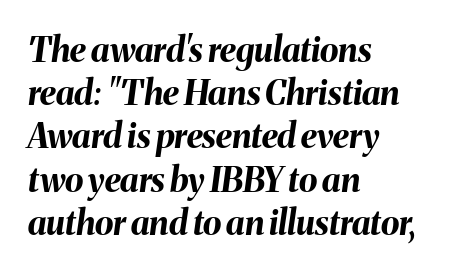
Q: Is the text bold? A: Yes.
Q: Is the text italic (slanted)? A: Yes, it leans right by about 8 degrees.
Q: Is the text underlined? A: No.
Q: How is the paragraph aligned? A: Left-aligned.
Q: Is the spacing between letters normal or unusually wide? A: Normal.
Q: Is the spacing between lines tight, normal or loose? A: Normal.
Q: Width (condensed, normal, or wide)? A: Normal.
Q: Stroke contrast? A: Medium.
Q: x-height? A: Medium.
Q: Monospaced? A: No.
